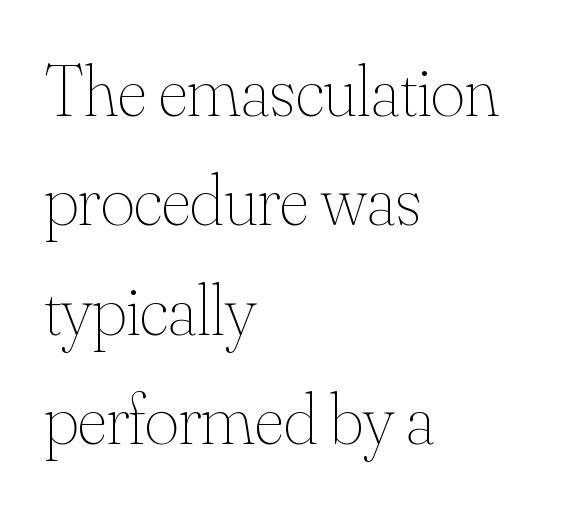
{"italic": "no", "bold": "no", "weight": "thin", "width": "normal", "stroke_contrast": "medium", "x_height": "small", "monospaced": "no", "underline": "no", "align": "left", "line_spacing": "normal", "line_spacing_ratio": 1.5, "letter_spacing": "normal", "letter_spacing_em": 0.0, "glyph_px": 73}
